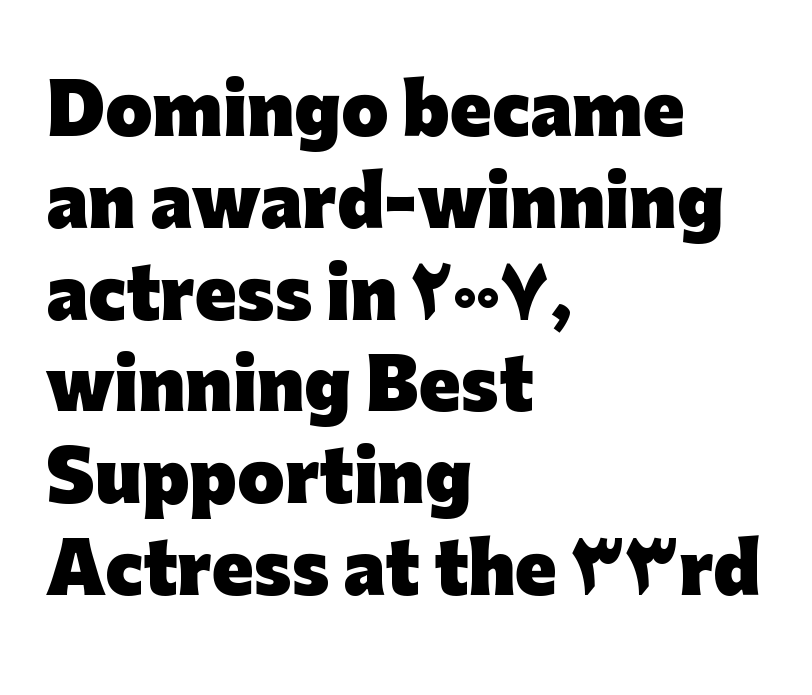
Q: Is the text bold? A: Yes.
Q: Is the text italic (slanted)? A: No, it is upright.
Q: Is the typeface a serif or a sans-serif typeface? A: Sans-serif.
Q: Is the text underlined? A: No.
Q: How is the paragraph aligned? A: Left-aligned.
Q: Is the spacing between letters normal or unusually wide? A: Normal.
Q: Is the spacing between lines tight, normal or loose? A: Normal.
Q: Width (condensed, normal, or wide)? A: Normal.
Q: Stroke contrast? A: Low.
Q: x-height? A: Medium.
Q: Monospaced? A: No.
